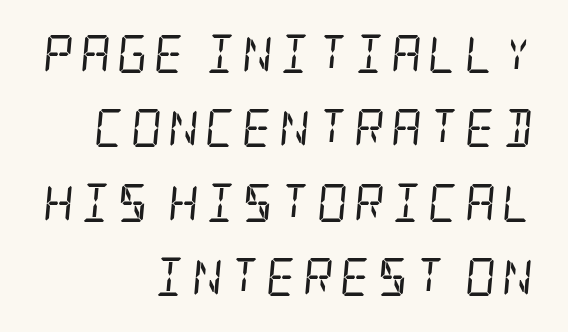
The image shows 38 px regular-weight, condensed serif type, italic (leaning right); set right-aligned, loose line spacing (1.96x), not underlined; low stroke contrast and a large x-height.
